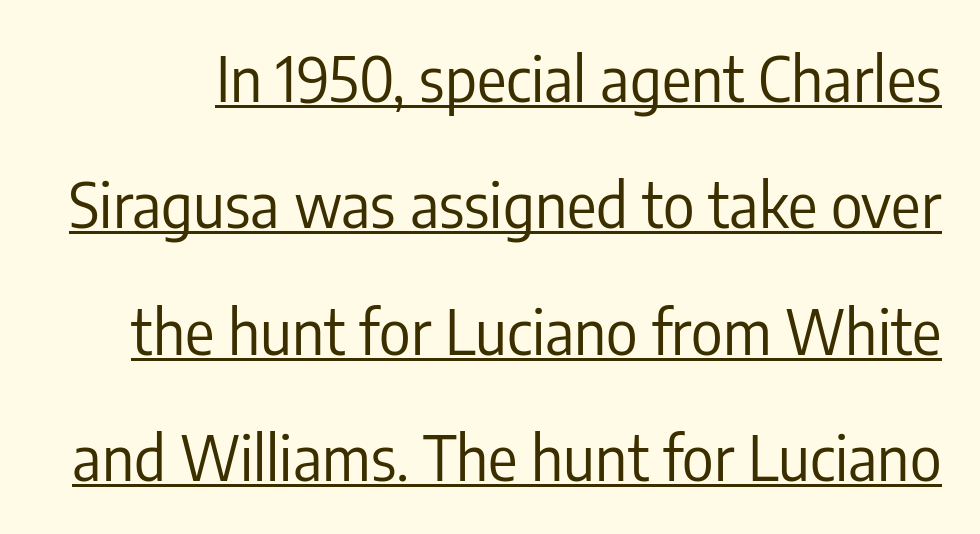
The line texture is even and compact thanks to regular tracking. Looks like someone drew a line under every word here. Notice the wide empty band between every row — that's loose leading. Do the characters align in a grid? No, the font is proportional. These lines are composed in type without serifs.
